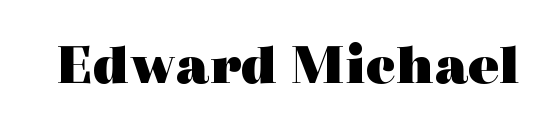
{"serif": "yes", "italic": "no", "bold": "yes", "weight": "heavy", "width": "wide", "x_height": "medium", "monospaced": "no", "underline": "no", "letter_spacing": "normal", "letter_spacing_em": 0.0, "glyph_px": 58}
